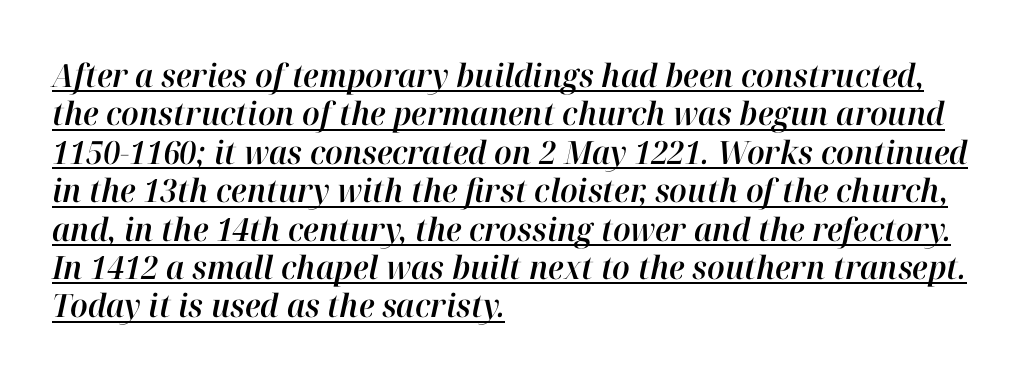
The image shows 32 px text type, italic (leaning right); set left-aligned, line spacing 1.2x, normal letter spacing, underlined; high stroke contrast and a medium x-height.
